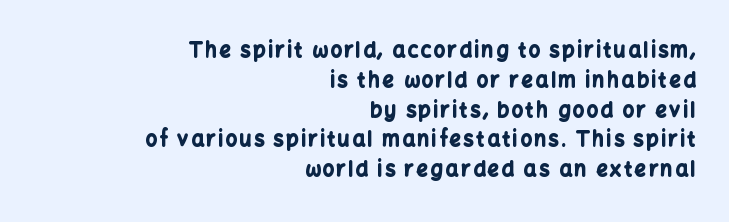
{"italic": "no", "bold": "yes", "underline": "no", "align": "right", "line_spacing": "normal", "line_spacing_ratio": 1.49, "glyph_px": 20}
